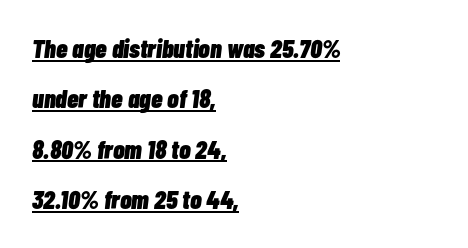
Plenty of ink on the page — the face is bold. These lines stand farther apart than default settings would place them. The paragraph has a hard left edge and a soft right edge. Style check: oblique.
